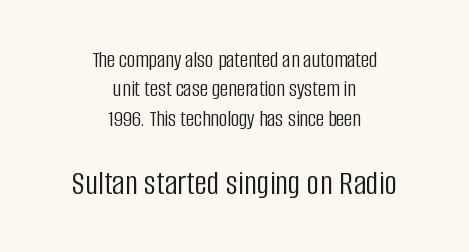
{"serif": "no", "italic": "no", "bold": "no", "weight": "light", "width": "condensed", "stroke_contrast": "low", "x_height": "large", "monospaced": "no", "underline": "no", "align": "center", "line_spacing": "normal", "line_spacing_ratio": 1.28, "letter_spacing": "normal", "letter_spacing_em": 0.0, "larger_block": "second", "size_ratio": 1.52, "glyph_px": 35}
